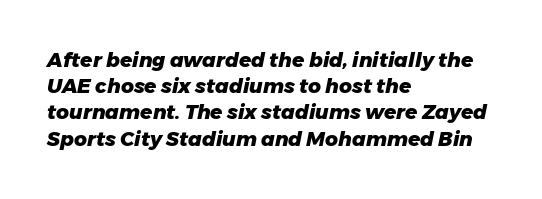
Q: Is the text bold? A: Yes.
Q: Is the text italic (slanted)? A: Yes, it leans right by about 11 degrees.
Q: Is the text underlined? A: No.
Q: How is the paragraph aligned? A: Left-aligned.
Q: Is the spacing between letters normal or unusually wide? A: Normal.
Q: Is the spacing between lines tight, normal or loose? A: Normal.
